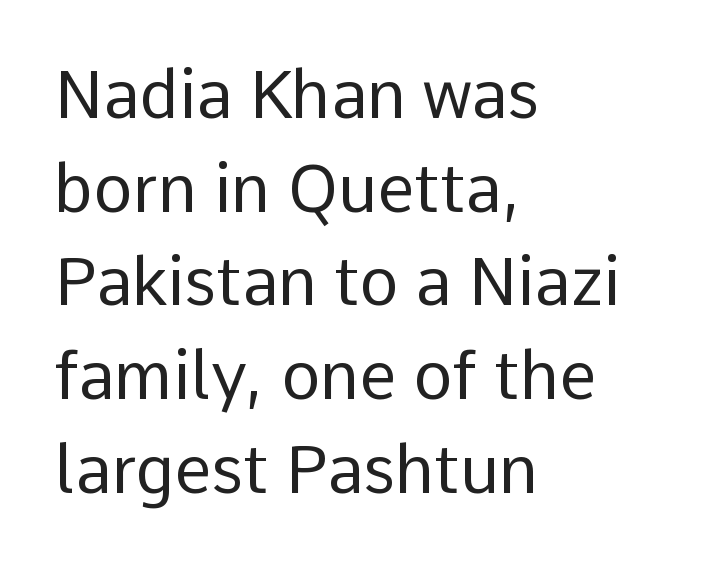
The line-height multiplier appears to be the usual default. This rendering leaves character spacing at its baseline value. Descenders are the only things crossing below the line. Classification — sans serif. Varying glyph widths throughout — classic text-font behaviour.
